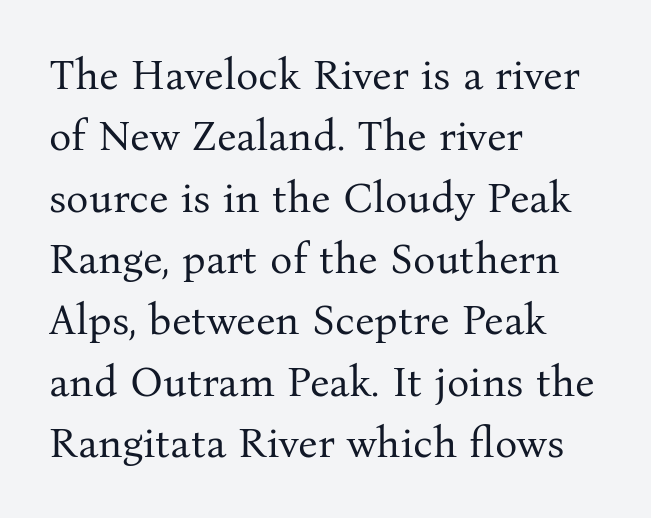
The image shows 42 px regular-weight serif type, upright; set left-aligned, normal line spacing (1.46x), normal letter spacing, not underlined; medium stroke contrast and a medium x-height.
